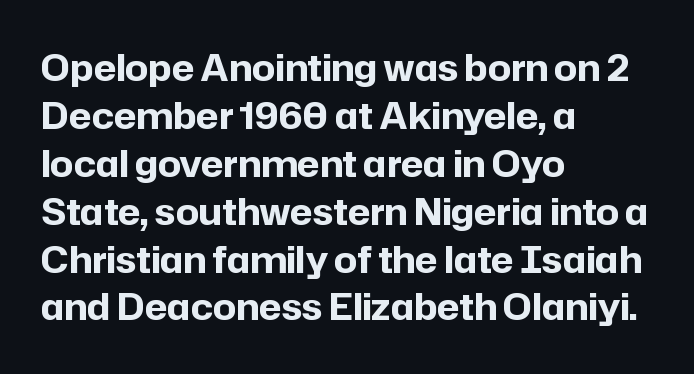
{"serif": "no", "italic": "no", "bold": "yes", "weight": "bold", "width": "normal", "stroke_contrast": "low", "x_height": "medium", "monospaced": "no", "underline": "no", "align": "left", "line_spacing": "normal", "line_spacing_ratio": 1.33, "letter_spacing": "normal", "letter_spacing_em": 0.0, "glyph_px": 36}
